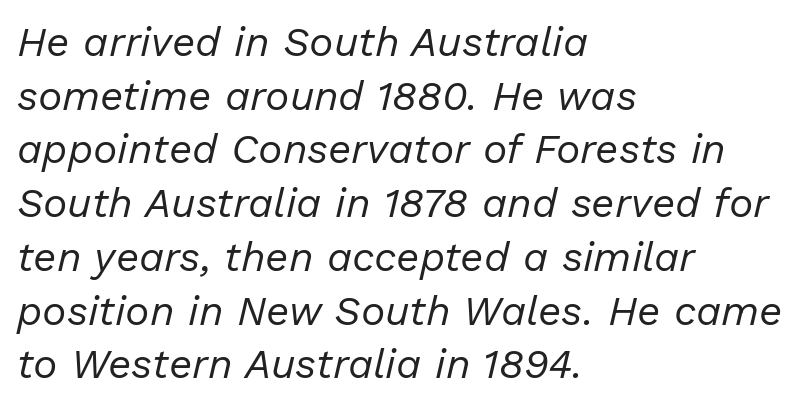
These lines are rendered in a variable-pitch font. The baseline area is clear. The lines sit at an ordinary, default distance from one another. It's the slanting kind of type.
